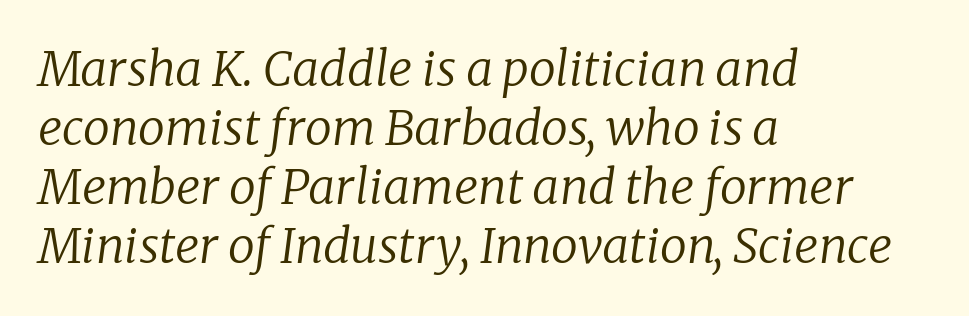
Q: Is the text bold? A: No.
Q: Is the text italic (slanted)? A: Yes, it leans right by about 8 degrees.
Q: Is the typeface a serif or a sans-serif typeface? A: Serif.
Q: Is the text underlined? A: No.
Q: How is the paragraph aligned? A: Left-aligned.
Q: Is the spacing between letters normal or unusually wide? A: Normal.
Q: Width (condensed, normal, or wide)? A: Normal.
Q: Stroke contrast? A: Low.
Q: x-height? A: Medium.
Q: Monospaced? A: No.
